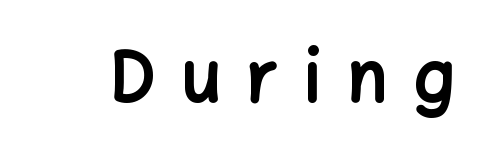
The face used here is a sans, in the tradition of grotesques and geometrics. Set as a true bold cut, around the 700 mark. The font's upright variant was chosen for this text. A typesetter would call this proportional, since set widths differ per character.
